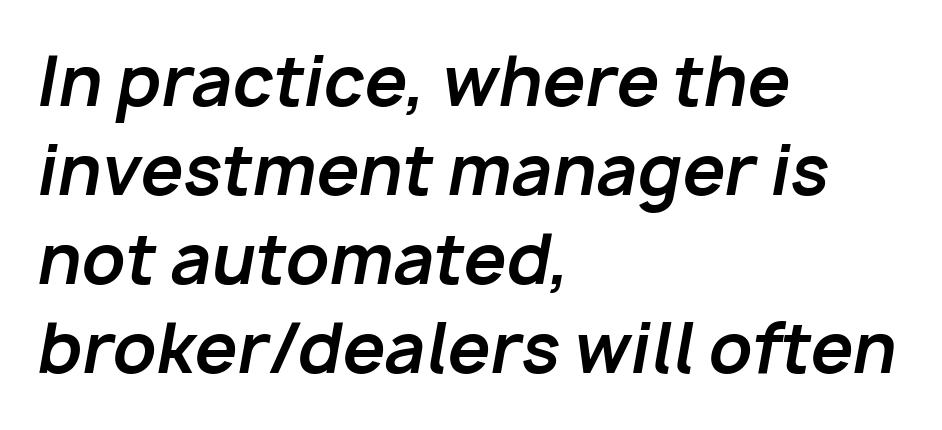
The foot of each line stays bare and open. Successive baselines arrive at the customary interval. Does the copy run flush right? No — it runs flush left. Each letter keeps its own natural width here, so spacing adapts to shape. The horizontal fit of the characters is conventional and even. Notice how thick the strokes are: this is what a full bold looks like.
